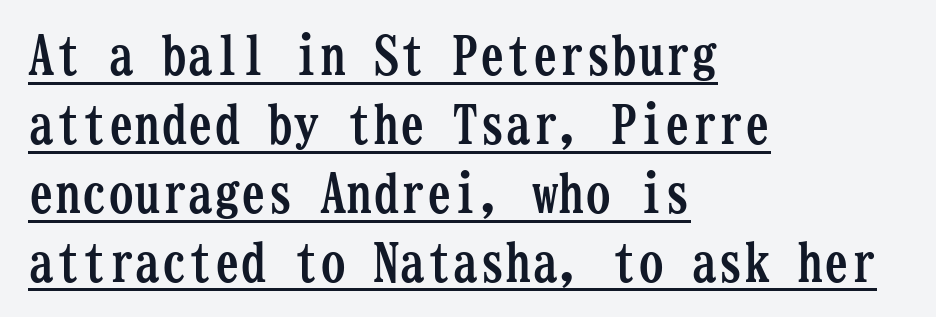
Q: Is the text bold? A: Yes.
Q: Is the text italic (slanted)? A: No, it is upright.
Q: Is the typeface a serif or a sans-serif typeface? A: Serif.
Q: Is the text underlined? A: Yes.
Q: How is the paragraph aligned? A: Left-aligned.
Q: Is the spacing between letters normal or unusually wide? A: Normal.
Q: Is the spacing between lines tight, normal or loose? A: Normal.
Q: Width (condensed, normal, or wide)? A: Condensed.
Q: Stroke contrast? A: Low.
Q: x-height? A: Medium.
Q: Monospaced? A: Yes.
